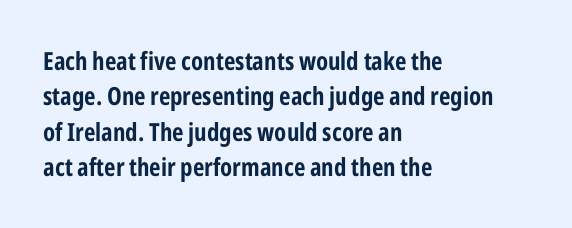
The line texture is even and compact thanks to regular tracking. Glance below the letters and you will spot only blank space. It's the straight-up-and-down kind of type. Each line starts at the same left margin while the right side varies. Reading down the column, the eye jumps a familiar distance to each next line.
